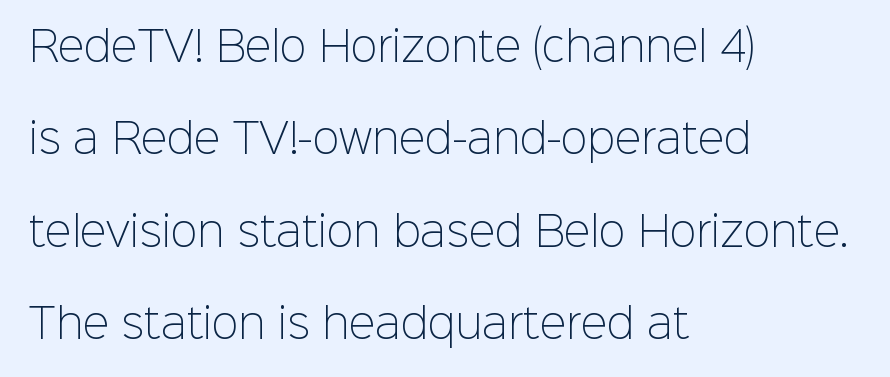
{"serif": "no", "italic": "no", "bold": "no", "weight": "light", "width": "normal", "stroke_contrast": "low", "x_height": "medium", "monospaced": "no", "underline": "no", "align": "left", "line_spacing": "loose", "line_spacing_ratio": 2.31, "letter_spacing": "normal", "letter_spacing_em": 0.0, "glyph_px": 40}
